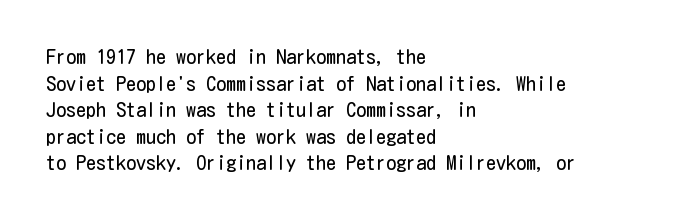
Q: Is the text bold? A: No.
Q: Is the text italic (slanted)? A: No, it is upright.
Q: Is the text underlined? A: No.
Q: How is the paragraph aligned? A: Left-aligned.
Q: Is the spacing between letters normal or unusually wide? A: Normal.
Q: Is the spacing between lines tight, normal or loose? A: Normal.
